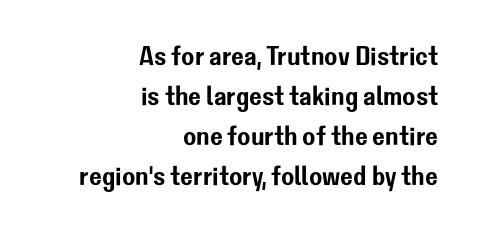
Q: Is the text italic (slanted)? A: No, it is upright.
Q: Is the text underlined? A: No.
Q: How is the paragraph aligned? A: Right-aligned.
Q: Is the spacing between letters normal or unusually wide? A: Normal.
Q: Is the spacing between lines tight, normal or loose? A: Normal.
